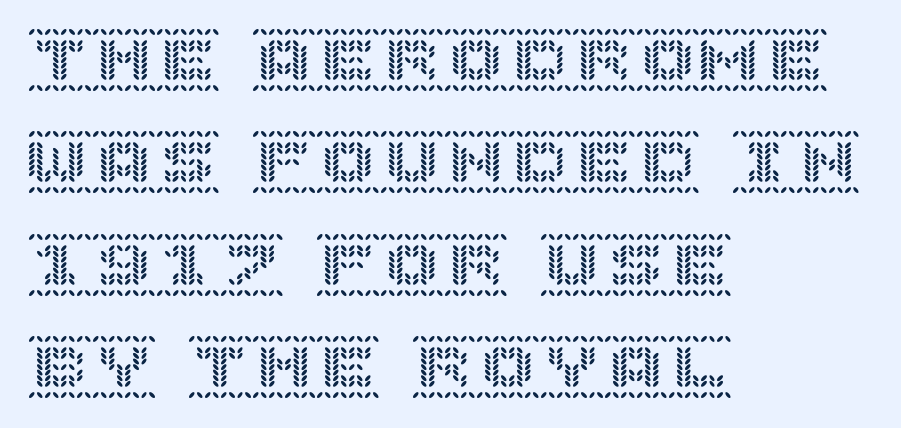
The image shows 64 px text type, upright; set left-aligned, normal line spacing (1.6x), normal letter spacing, not underlined; a large x-height.
